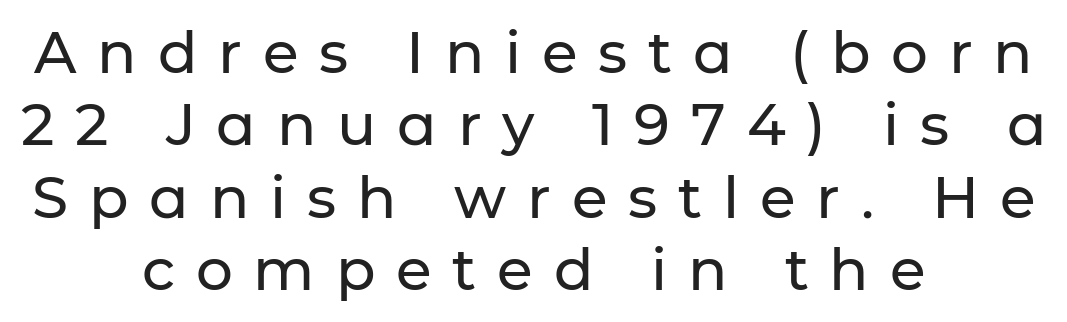
Q: Is the text italic (slanted)? A: No, it is upright.
Q: Is the typeface a serif or a sans-serif typeface? A: Sans-serif.
Q: Is the text underlined? A: No.
Q: How is the paragraph aligned? A: Centered.
Q: Is the spacing between letters normal or unusually wide? A: Unusually wide.
Q: Is the spacing between lines tight, normal or loose? A: Normal.
Q: Width (condensed, normal, or wide)? A: Normal.
Q: Stroke contrast? A: Low.
Q: x-height? A: Medium.
Q: Monospaced? A: No.
